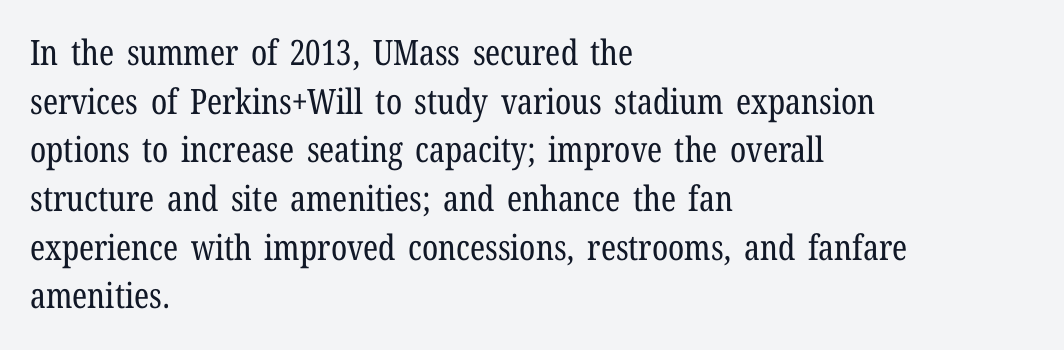
Q: Is the text bold? A: No.
Q: Is the text italic (slanted)? A: No, it is upright.
Q: Is the typeface a serif or a sans-serif typeface? A: Serif.
Q: Is the text underlined? A: No.
Q: How is the paragraph aligned? A: Left-aligned.
Q: Is the spacing between letters normal or unusually wide? A: Normal.
Q: Is the spacing between lines tight, normal or loose? A: Normal.
Q: Width (condensed, normal, or wide)? A: Condensed.
Q: Stroke contrast? A: Low.
Q: x-height? A: Medium.
Q: Monospaced? A: No.
